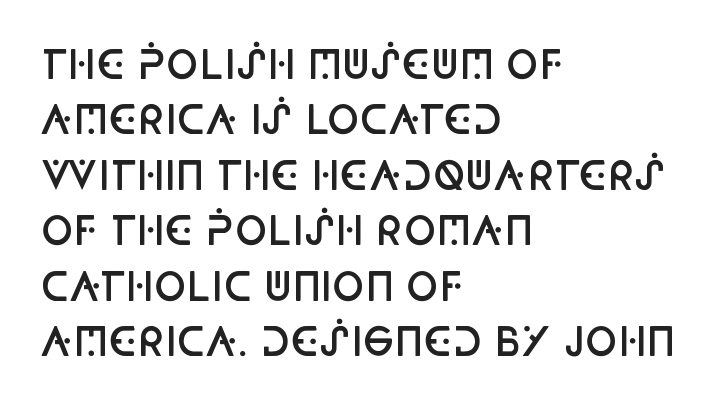
Q: Is the text bold? A: Semi-bold.
Q: Is the text italic (slanted)? A: No, it is upright.
Q: Is the typeface a serif or a sans-serif typeface? A: Sans-serif.
Q: Is the text underlined? A: No.
Q: How is the paragraph aligned? A: Left-aligned.
Q: Is the spacing between letters normal or unusually wide? A: Normal.
Q: Is the spacing between lines tight, normal or loose? A: Normal.
Q: Width (condensed, normal, or wide)? A: Condensed.
Q: Stroke contrast? A: Low.
Q: x-height? A: Large.
Q: Monospaced? A: No.
